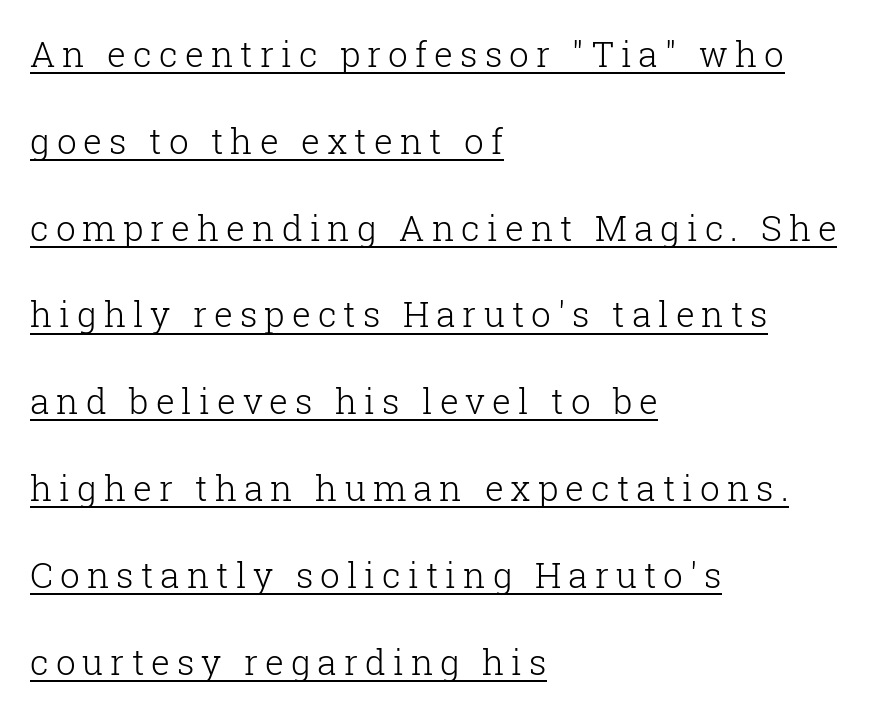
{"serif": "yes", "italic": "no", "bold": "no", "weight": "light", "width": "normal", "stroke_contrast": "low", "x_height": "medium", "monospaced": "no", "underline": "yes", "align": "left", "line_spacing": "loose", "line_spacing_ratio": 2.48, "letter_spacing": "wide", "letter_spacing_em": 0.2, "glyph_px": 35}
